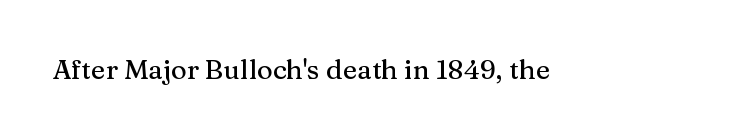
The image shows 27 px text type, upright; set normal letter spacing, not underlined.
